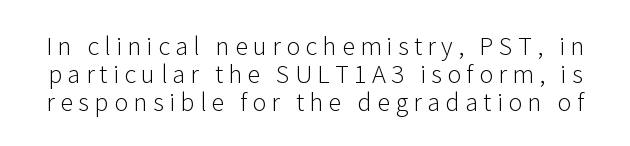
Q: Is the text bold? A: No.
Q: Is the text italic (slanted)? A: No, it is upright.
Q: Is the text underlined? A: No.
Q: Is the spacing between letters normal or unusually wide? A: Unusually wide.
